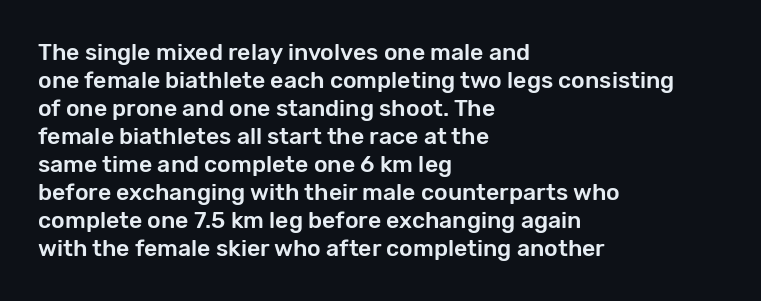
Q: Is the text italic (slanted)? A: No, it is upright.
Q: Is the text underlined? A: No.
Q: How is the paragraph aligned? A: Left-aligned.
Q: Is the spacing between letters normal or unusually wide? A: Normal.
